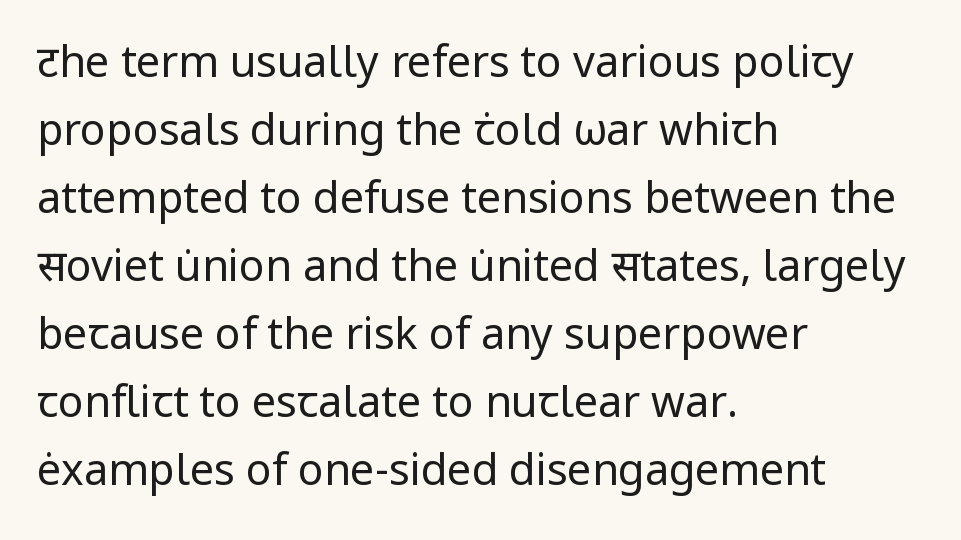
{"serif": "no", "italic": "no", "bold": "no", "weight": "regular", "width": "normal", "stroke_contrast": "low", "x_height": "medium", "monospaced": "no", "underline": "no", "align": "left", "line_spacing": "normal", "line_spacing_ratio": 1.58, "letter_spacing": "normal", "letter_spacing_em": 0.0, "glyph_px": 43}
